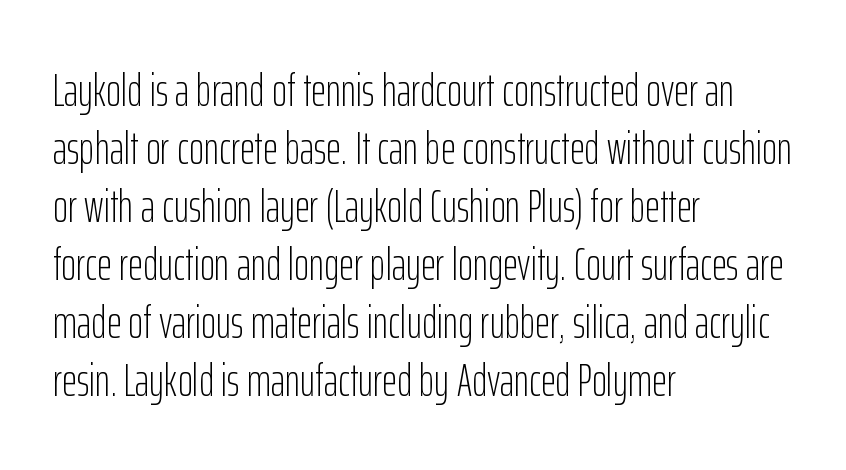
Q: Is the text bold? A: No.
Q: Is the text italic (slanted)? A: No, it is upright.
Q: Is the typeface a serif or a sans-serif typeface? A: Sans-serif.
Q: Is the text underlined? A: No.
Q: How is the paragraph aligned? A: Left-aligned.
Q: Is the spacing between letters normal or unusually wide? A: Normal.
Q: Is the spacing between lines tight, normal or loose? A: Normal.
Q: Width (condensed, normal, or wide)? A: Condensed.
Q: Stroke contrast? A: Low.
Q: x-height? A: Medium.
Q: Monospaced? A: No.
